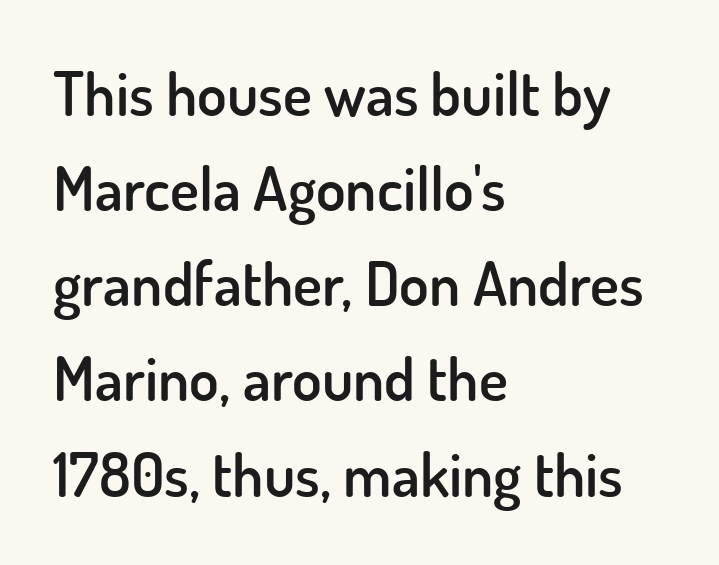
This is sans-serif lettering, the kind often seen on screens and signage. The gaps between neighbouring characters are ordinary and unremarkable. Weight check: semibold — heavier than regular, not quite bold. Is this a fixed-width face? No — the glyphs have proportional, varying widths. Reading down the column, the eye jumps a familiar distance to each next line. You can tell it's not italic because the verticals are truly vertical.
